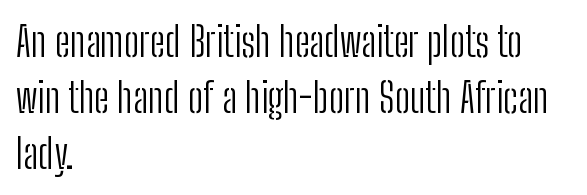
Caption: standard tracking, unaltered. Tall strokes in this sample are plumb rather than angled. A student would call this left alignment; a typographer would say flush left, rag right. Underlining? Definitely not there. The designer left line spacing at the default. The passage shown is typeset with a sans-serif family.
